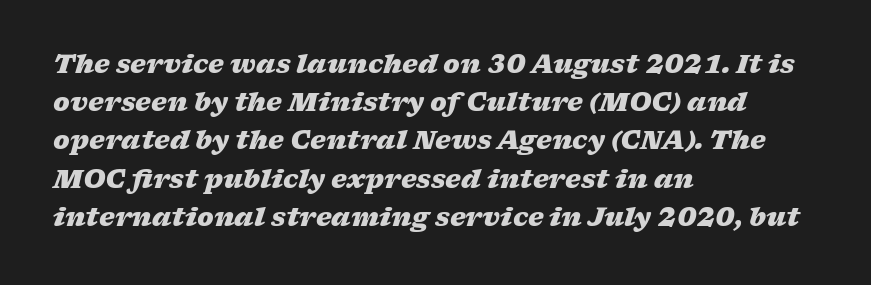
Q: Is the text bold? A: Yes.
Q: Is the text italic (slanted)? A: Yes, it leans right by about 17 degrees.
Q: Is the text underlined? A: No.
Q: How is the paragraph aligned? A: Left-aligned.
Q: Is the spacing between letters normal or unusually wide? A: Normal.
Q: Is the spacing between lines tight, normal or loose? A: Normal.
